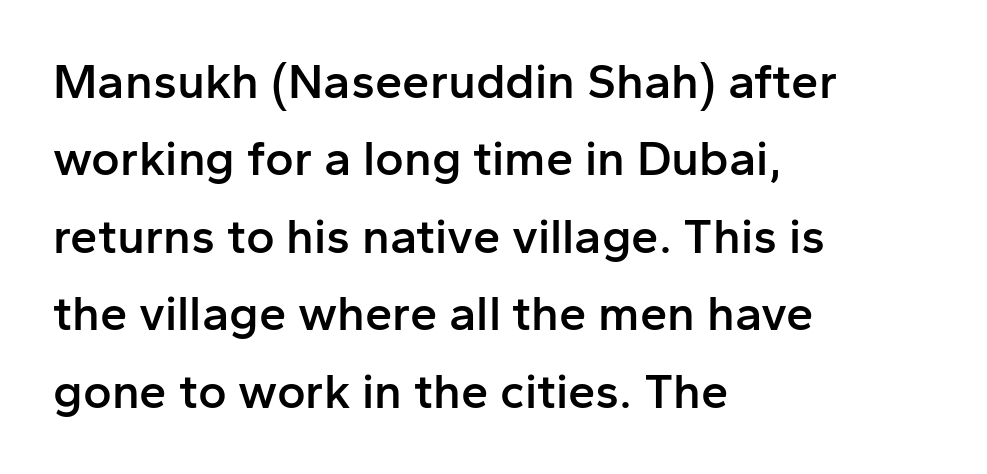
{"serif": "no", "italic": "no", "bold": "semi", "weight": "semibold", "width": "normal", "stroke_contrast": "low", "x_height": "medium", "monospaced": "no", "underline": "no", "align": "left", "line_spacing": "normal", "line_spacing_ratio": 1.58, "letter_spacing": "normal", "letter_spacing_em": 0.0, "glyph_px": 49}
